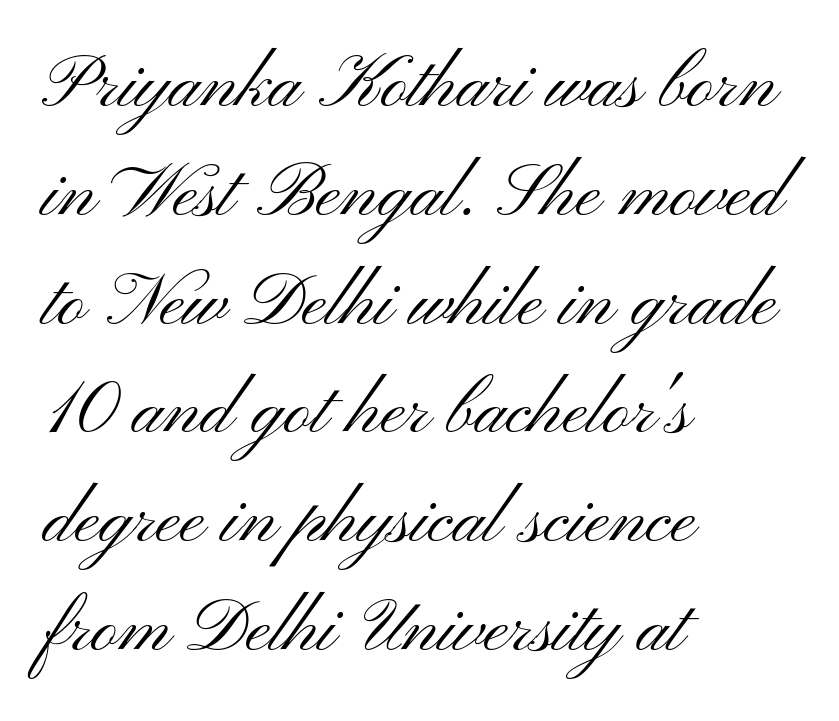
Every row of glyphs begins at an identical x-position on the left. These lines are rendered in a variable-pitch font. Any mark beneath the type? The region is blank. The font family rendered here belongs to the sans-serif group. Bold? No — there's no thickening of the strokes.
